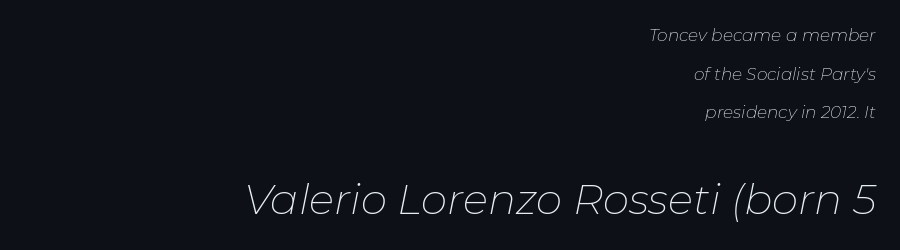
The image shows 42 px thin type, italic (leaning right); set right-aligned, loose line spacing (2.27x), normal letter spacing, not underlined; the second (bottom) block is 2.47x larger; low stroke contrast and a medium x-height.
